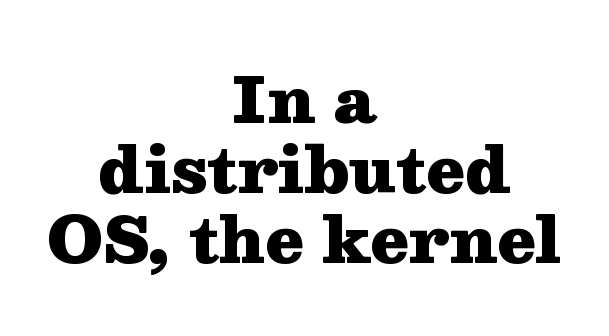
Q: Is the text bold? A: Yes.
Q: Is the text italic (slanted)? A: No, it is upright.
Q: Is the typeface a serif or a sans-serif typeface? A: Serif.
Q: Is the text underlined? A: No.
Q: How is the paragraph aligned? A: Centered.
Q: Is the spacing between letters normal or unusually wide? A: Normal.
Q: Is the spacing between lines tight, normal or loose? A: Tight.
Q: Width (condensed, normal, or wide)? A: Wide.
Q: Stroke contrast? A: Medium.
Q: x-height? A: Medium.
Q: Monospaced? A: No.
